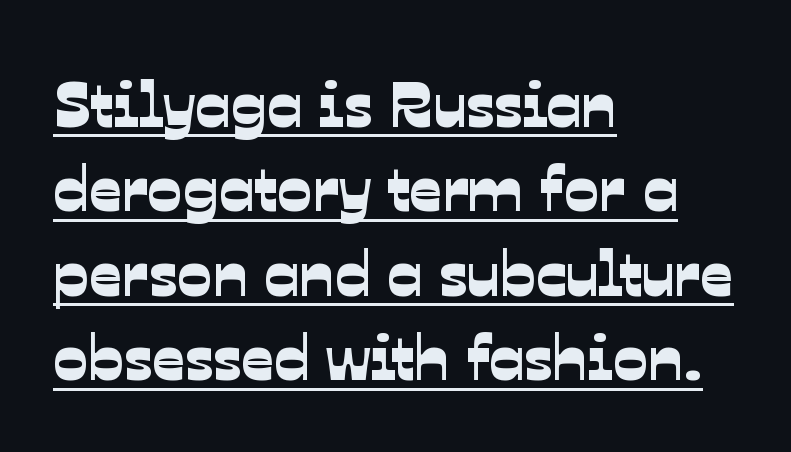
Q: Is the typeface a serif or a sans-serif typeface? A: Sans-serif.
Q: Is the text underlined? A: Yes.
Q: How is the paragraph aligned? A: Left-aligned.
Q: Is the spacing between letters normal or unusually wide? A: Normal.
Q: Is the spacing between lines tight, normal or loose? A: Normal.
Q: Width (condensed, normal, or wide)? A: Normal.
Q: Stroke contrast? A: Low.
Q: x-height? A: Medium.
Q: Monospaced? A: No.
